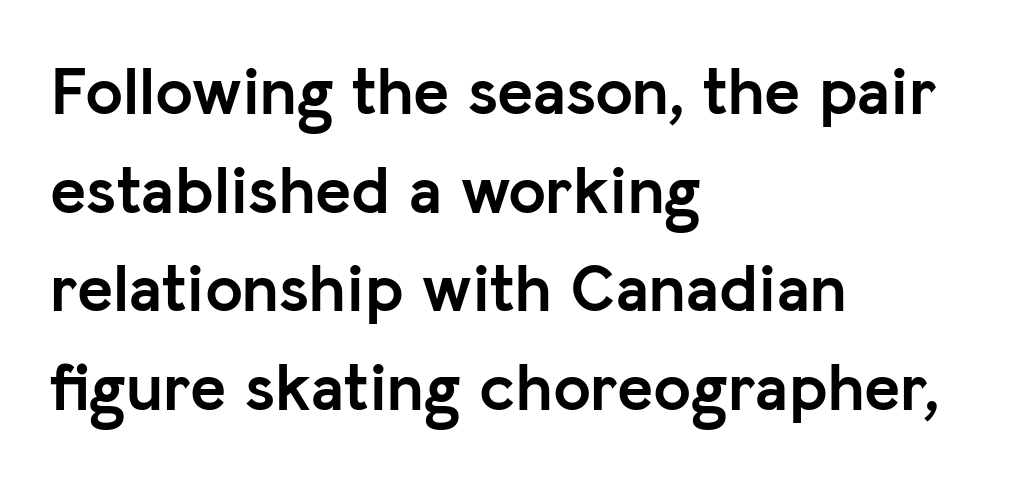
The image shows 68 px semibold sans-serif type, upright; set left-aligned, normal line spacing (1.45x), normal letter spacing, not underlined; low stroke contrast and a medium x-height.
